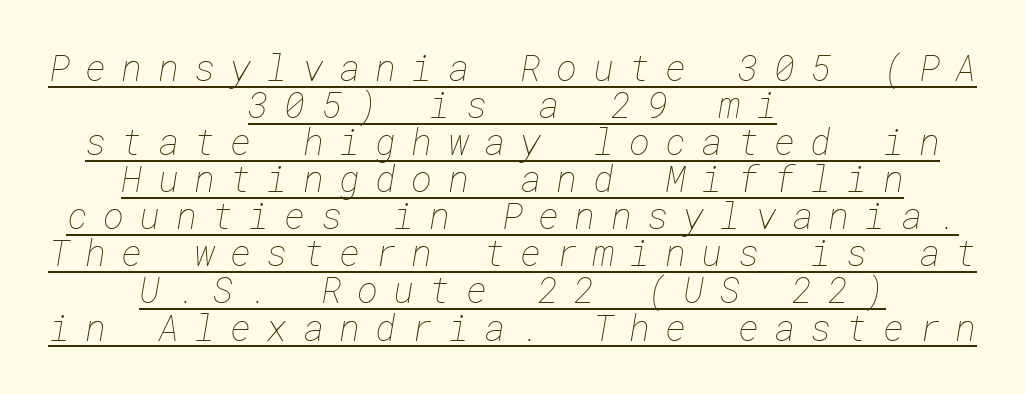
Q: Is the text bold? A: No.
Q: Is the text underlined? A: Yes.
Q: How is the paragraph aligned? A: Centered.
Q: Is the spacing between letters normal or unusually wide? A: Unusually wide.
Q: Is the spacing between lines tight, normal or loose? A: Tight.
Q: Width (condensed, normal, or wide)? A: Normal.
Q: Stroke contrast? A: Low.
Q: x-height? A: Medium.
